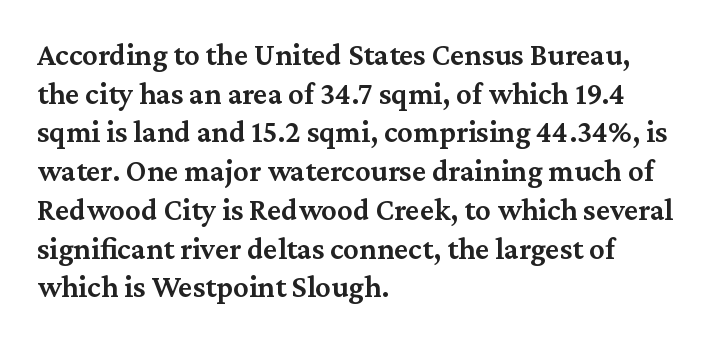
{"serif": "yes", "italic": "no", "bold": "semi", "weight": "semibold", "width": "normal", "stroke_contrast": "medium", "x_height": "medium", "monospaced": "no", "underline": "no", "align": "left", "line_spacing": "normal", "line_spacing_ratio": 1.25, "letter_spacing": "normal", "letter_spacing_em": 0.0, "glyph_px": 31}
